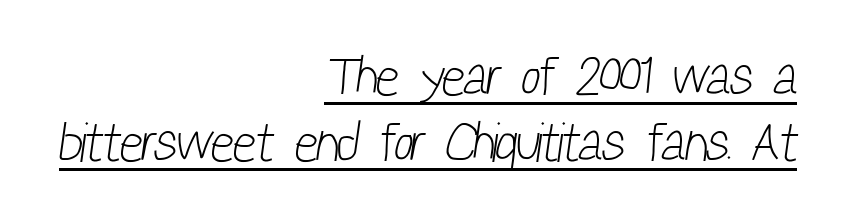
{"serif": "no", "bold": "no", "weight": "light", "width": "condensed", "stroke_contrast": "low", "x_height": "medium", "monospaced": "no", "underline": "yes", "align": "right", "line_spacing_ratio": 1.2, "letter_spacing": "normal", "letter_spacing_em": 0.0, "glyph_px": 55}
